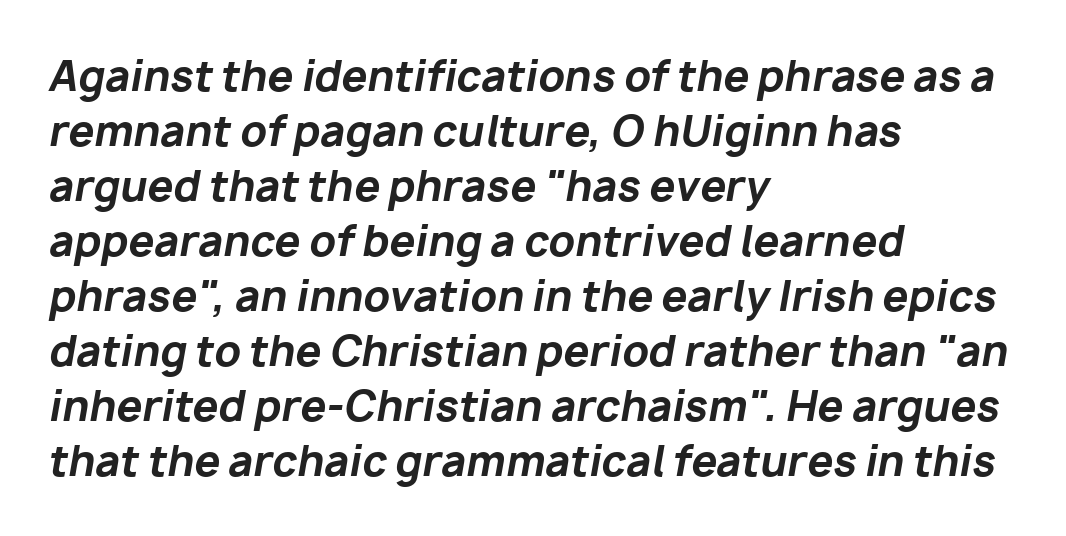
Q: Is the text bold? A: Yes.
Q: Is the text italic (slanted)? A: Yes, it leans right by about 10 degrees.
Q: Is the text underlined? A: No.
Q: How is the paragraph aligned? A: Left-aligned.
Q: Is the spacing between letters normal or unusually wide? A: Normal.
Q: Is the spacing between lines tight, normal or loose? A: Normal.
Q: Width (condensed, normal, or wide)? A: Normal.
Q: Stroke contrast? A: Low.
Q: x-height? A: Medium.
Q: Monospaced? A: No.
